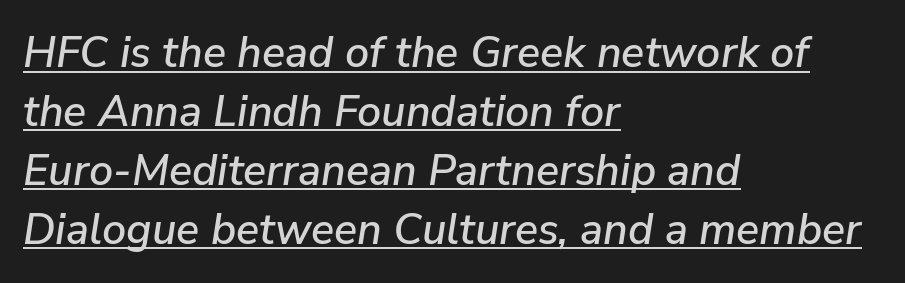
The image shows 43 px text type, italic (leaning right); set left-aligned, normal line spacing (1.37x), normal letter spacing, underlined; low stroke contrast and a medium x-height.
